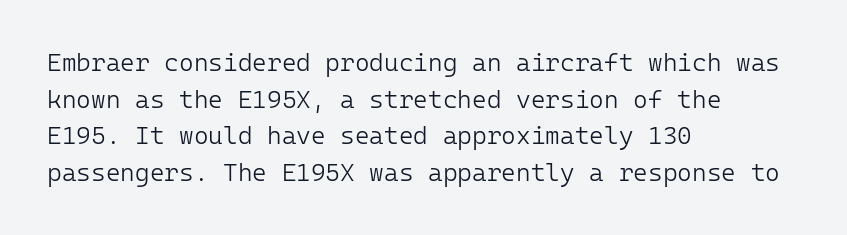
Weight: in the light-to-regular range. In CSS terms this would be text-align: left. The letters stand straight up with perfectly vertical stems. Each new line begins a customary step beneath the previous one. Characters follow at the spacing the type designer built in.
